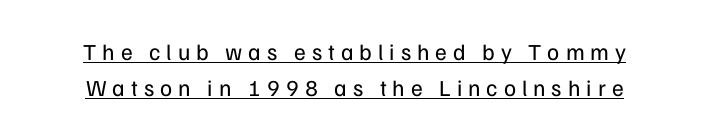
The image shows 23 px text type, upright; set normal line spacing (1.55x), unusually wide letter spacing (+0.26 em), underlined.
